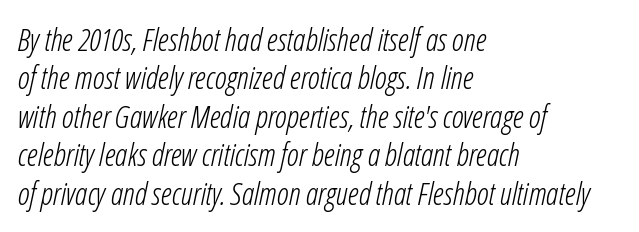
Character widths vary here, with narrow letters taking less room than wide ones. If you drew a line through each stem, it would be angled. Underline: absent. The passage shown has conventional tracking throughout.
